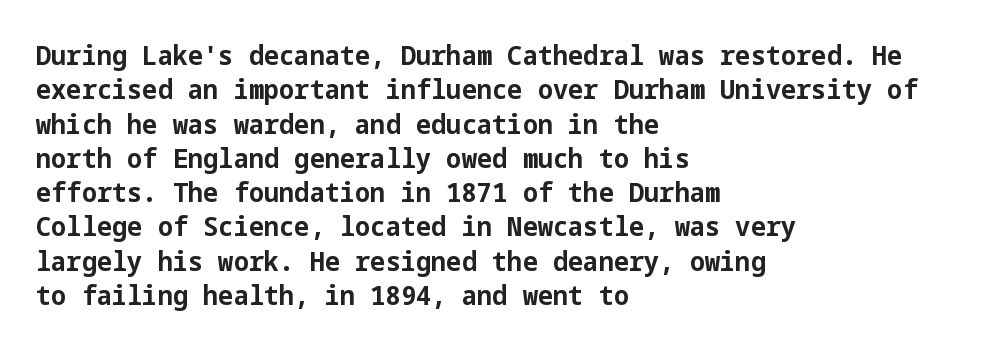
A typesetter would mark this as roman, not italic. Does the copy run flush right? No — it runs flush left. These words are printed bold, with thick strokes throughout. Successive baselines arrive at the customary interval. Caption: standard tracking, unaltered.
